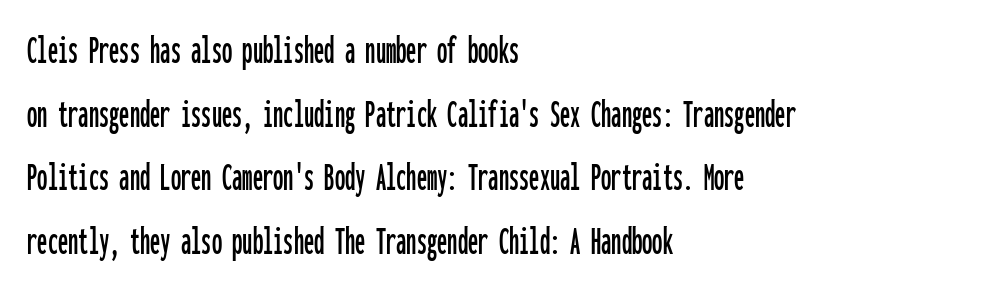
{"serif": "no", "italic": "no", "width": "condensed", "stroke_contrast": "low", "x_height": "medium", "monospaced": "yes", "underline": "no", "align": "left", "line_spacing": "normal", "line_spacing_ratio": 1.55, "letter_spacing": "normal", "letter_spacing_em": 0.0, "glyph_px": 41}
